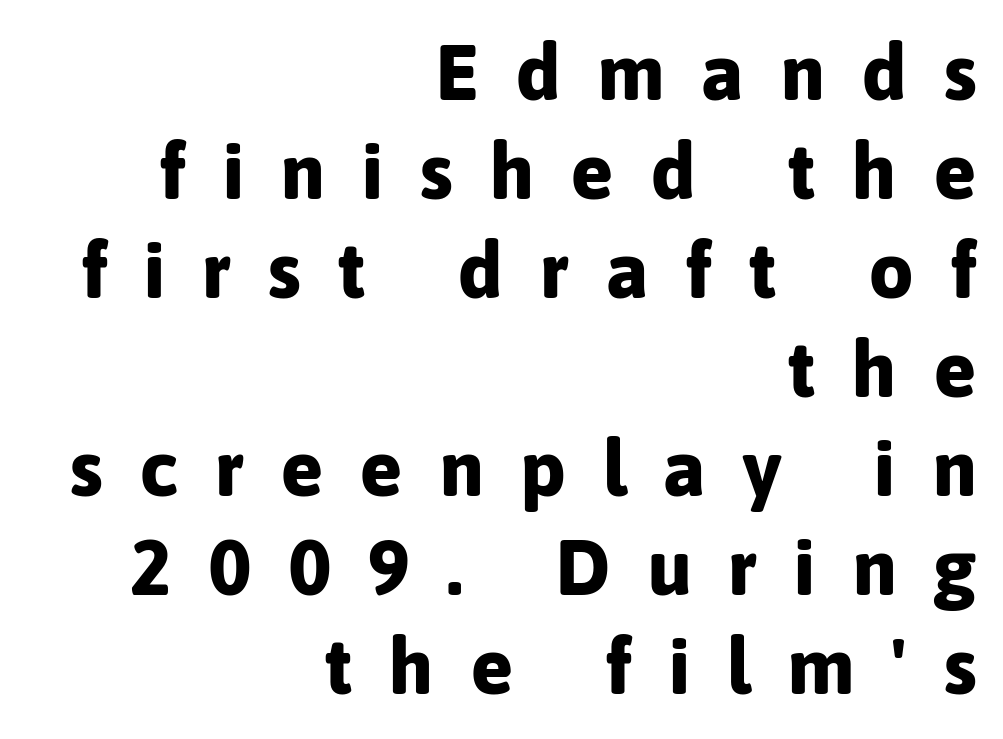
{"serif": "no", "italic": "no", "bold": "yes", "weight": "bold", "width": "normal", "stroke_contrast": "low", "x_height": "medium", "monospaced": "no", "underline": "no", "align": "right", "line_spacing": "normal", "line_spacing_ratio": 1.27, "letter_spacing": "wide", "letter_spacing_em": 0.48, "glyph_px": 78}
